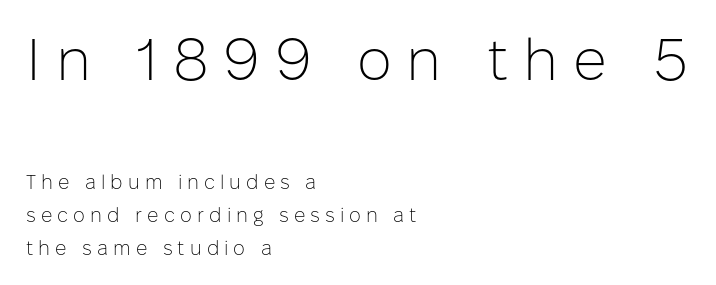
The typeface chosen for these lines omits serifs. How would I describe the line gaps? Plain and ordinary. Italic: no, the glyphs are upright roman. A typesetter would call this proportional, since set widths differ per character. Substantial extra tracking has been applied to these lines.
